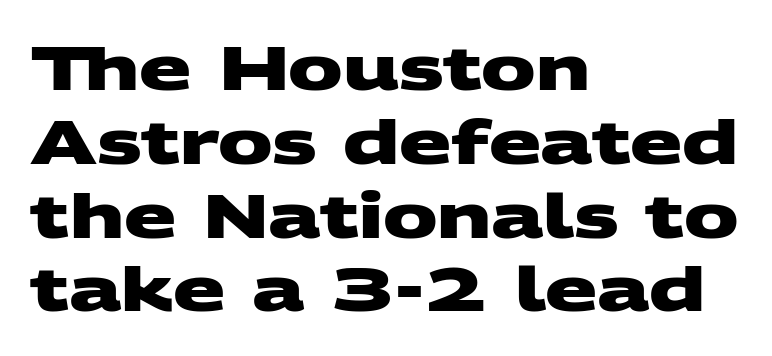
This rendering leaves character spacing at its baseline value. Notice how thick the strokes are: this is what a full bold looks like. Line beginnings align vertically; line endings do not. A sans-serif font was chosen for this passage.
